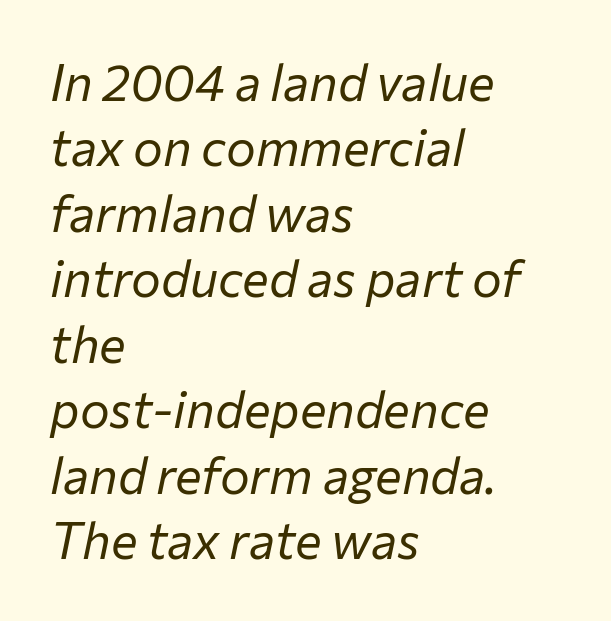
Horizontal bands of white between lines are of average thickness. Observe the lean: these are italic letterforms. Weight: regular or lighter. Character widths vary here, with narrow letters taking less room than wide ones. The gaps between neighbouring characters are ordinary and unremarkable.
